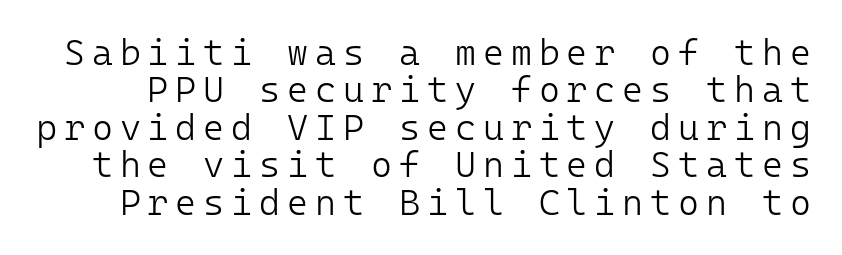
{"serif": "no", "italic": "no", "bold": "no", "weight": "light", "width": "normal", "stroke_contrast": "low", "x_height": "medium", "monospaced": "yes", "underline": "no", "line_spacing": "tight", "line_spacing_ratio": 1.04, "glyph_px": 36}
